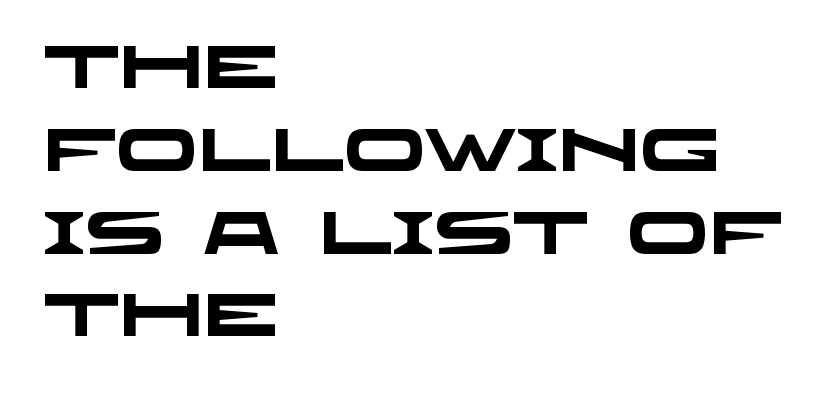
The baseline area is clear. The tracking reads as untouched default to a designer's eye. Line beginnings align vertically; line endings do not. The glyphs have the mass of a bold cut.
